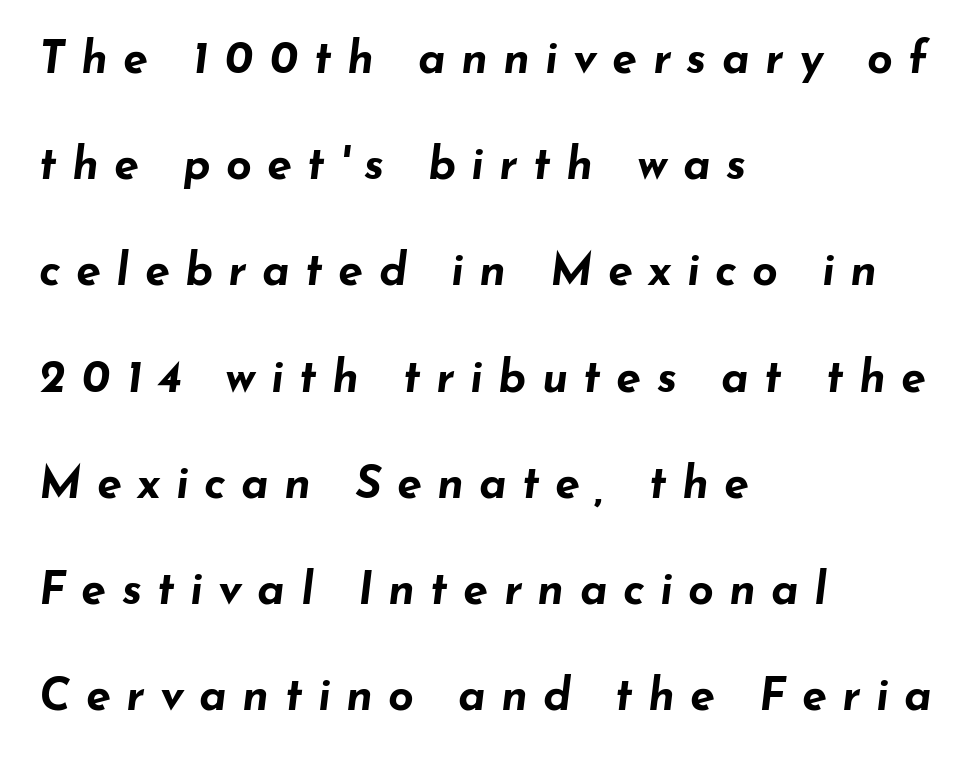
Characters follow at a spacing far wider than the type designer built in. Is the block centered? No — it sits flush against the left margin. On the weight axis this lands at bold, roughly 700. The string is rendered with underlining switched off.
